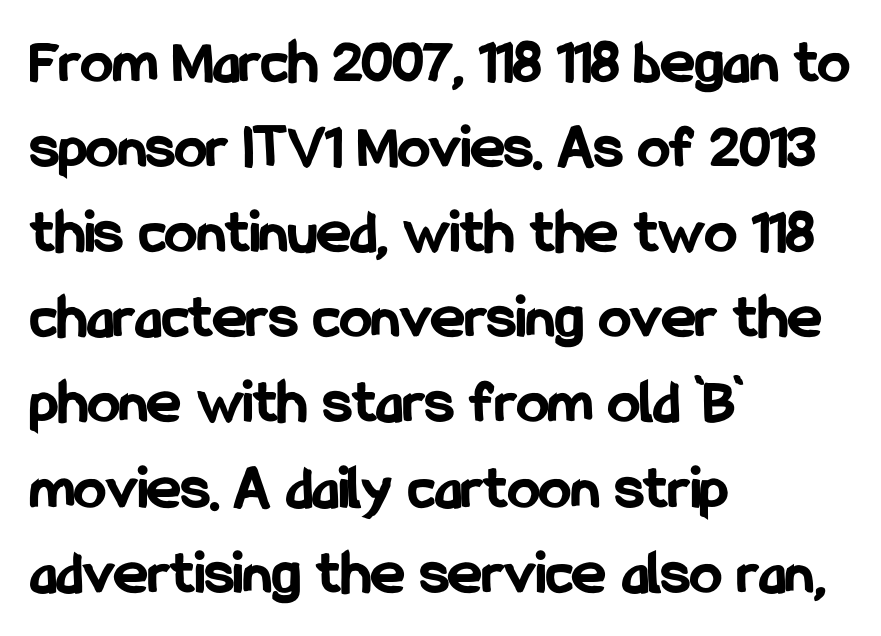
Q: Is the text bold? A: Yes.
Q: Is the text italic (slanted)? A: No, it is upright.
Q: Is the typeface a serif or a sans-serif typeface? A: Sans-serif.
Q: Is the text underlined? A: No.
Q: How is the paragraph aligned? A: Left-aligned.
Q: Is the spacing between letters normal or unusually wide? A: Normal.
Q: Is the spacing between lines tight, normal or loose? A: Normal.
Q: Width (condensed, normal, or wide)? A: Condensed.
Q: Stroke contrast? A: Low.
Q: x-height? A: Medium.
Q: Monospaced? A: No.
